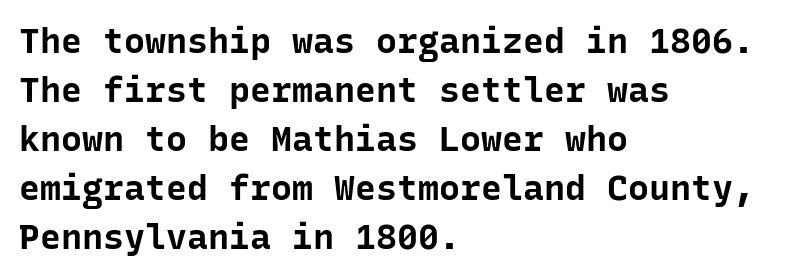
A student would call this left alignment; a typographer would say flush left, rag right. Tall strokes in this sample are plumb rather than angled. Summary of vertical rhythm: regular, with standard interline spacing. You could count columns in this text — the font is strictly monospaced. No feet cap the strokes, marking this as sans-serif type.
